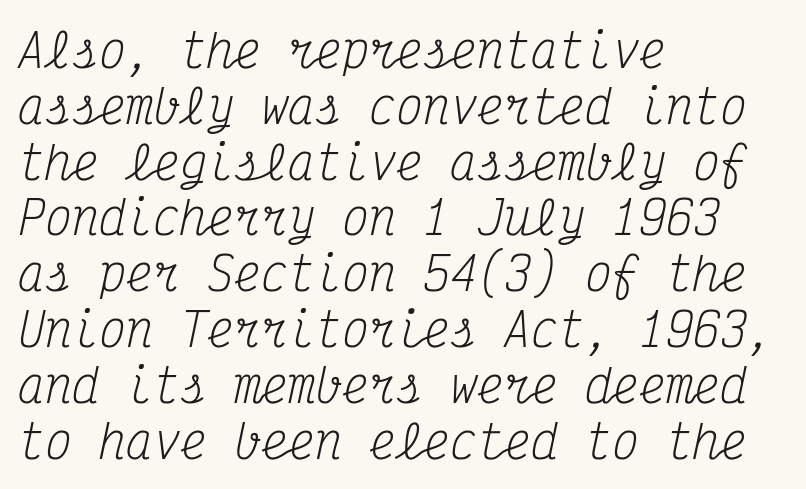
The font is comparable to plain body text, perhaps lighter. Is this a fixed-width face? Yes — each glyph sits in an identical cell. Casual observation: everything's shoved over to the left. Words appear dense and cohesive because spacing is normal. This rendering employs a face with finishing strokes, i.e., a serif. A clean baseline with only descenders dipping below it.
